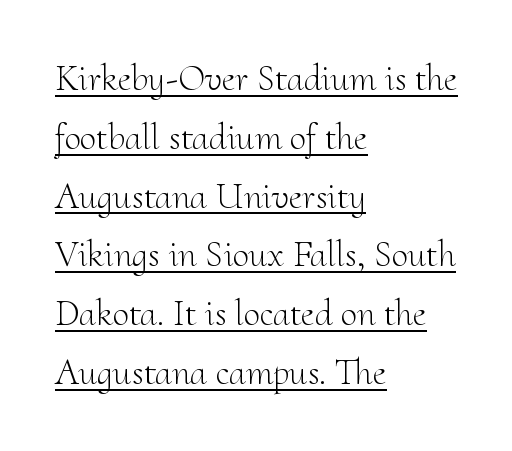
The image shows 37 px light serif type, upright; set left-aligned, normal line spacing (1.59x), normal letter spacing, underlined; medium stroke contrast and a small x-height.
